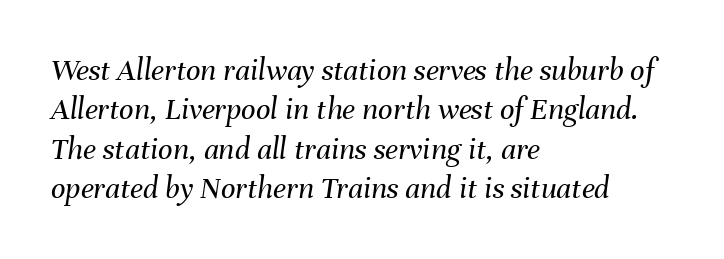
The image shows 32 px regular-weight type, italic (leaning right); set left-aligned, line spacing 1.23x, normal letter spacing, not underlined; medium stroke contrast and a medium x-height.
